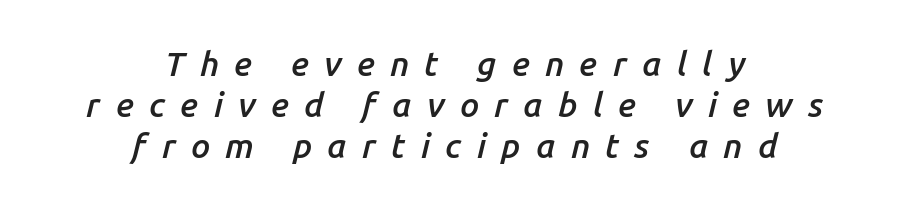
{"italic": "yes", "lean": "right", "slant_degrees": 14, "bold": "semi", "weight": "semibold", "width": "normal", "stroke_contrast": "low", "x_height": "medium", "monospaced": "no", "underline": "no", "align": "center", "line_spacing_ratio": 1.21, "letter_spacing": "wide", "letter_spacing_em": 0.45, "glyph_px": 34}
